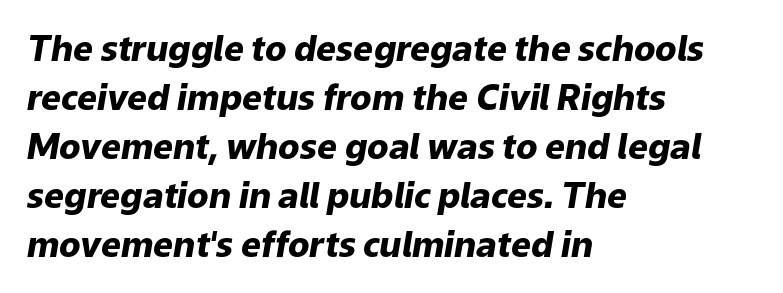
The vertical gap from one line to the next is medium. The letters are bold, with thick, heavy strokes. The foot of each line stays bare and open. The letters advance in unequal steps, a hallmark of proportional type. Notice how the passage keeps a crisp vertical edge on the left only.
